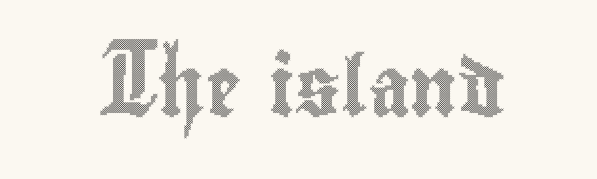
The image shows 59 px condensed type, upright; set normal letter spacing, not underlined; a small x-height.
